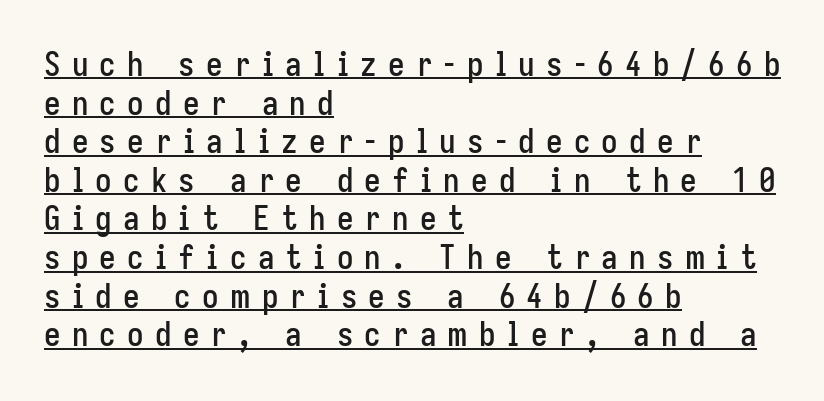
Q: Is the text italic (slanted)? A: No, it is upright.
Q: Is the typeface a serif or a sans-serif typeface? A: Sans-serif.
Q: Is the text underlined? A: Yes.
Q: How is the paragraph aligned? A: Left-aligned.
Q: Is the spacing between letters normal or unusually wide? A: Unusually wide.
Q: Width (condensed, normal, or wide)? A: Condensed.
Q: Stroke contrast? A: Low.
Q: x-height? A: Medium.
Q: Monospaced? A: No.
